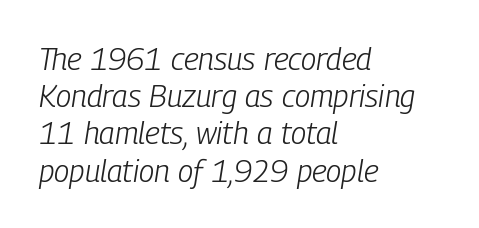
Q: Is the text bold? A: No.
Q: Is the text italic (slanted)? A: Yes, it leans right by about 9 degrees.
Q: Is the text underlined? A: No.
Q: How is the paragraph aligned? A: Left-aligned.
Q: Is the spacing between letters normal or unusually wide? A: Normal.
Q: Width (condensed, normal, or wide)? A: Condensed.
Q: Stroke contrast? A: Low.
Q: x-height? A: Medium.
Q: Monospaced? A: No.
